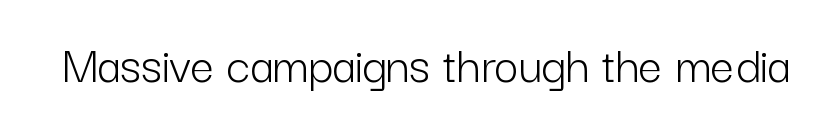
Q: Is the text bold? A: No.
Q: Is the text italic (slanted)? A: No, it is upright.
Q: Is the typeface a serif or a sans-serif typeface? A: Sans-serif.
Q: Is the text underlined? A: No.
Q: Is the spacing between letters normal or unusually wide? A: Normal.
Q: Width (condensed, normal, or wide)? A: Normal.
Q: Stroke contrast? A: Low.
Q: x-height? A: Medium.
Q: Monospaced? A: No.
